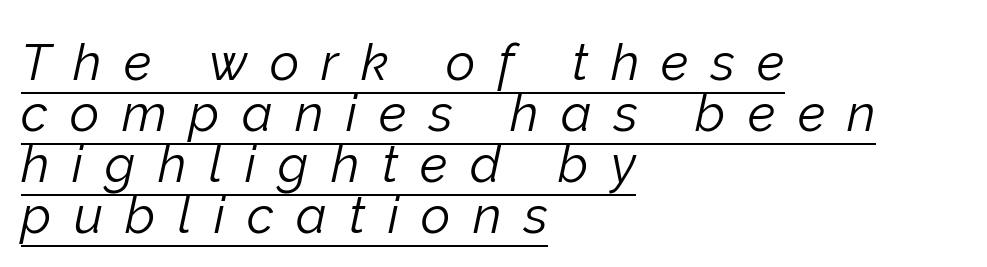
{"italic": "yes", "lean": "right", "slant_degrees": 12, "bold": "no", "weight": "light", "width": "normal", "stroke_contrast": "low", "x_height": "medium", "monospaced": "no", "underline": "yes", "align": "left", "line_spacing": "tight", "line_spacing_ratio": 1.0, "letter_spacing": "wide", "letter_spacing_em": 0.44, "glyph_px": 51}
